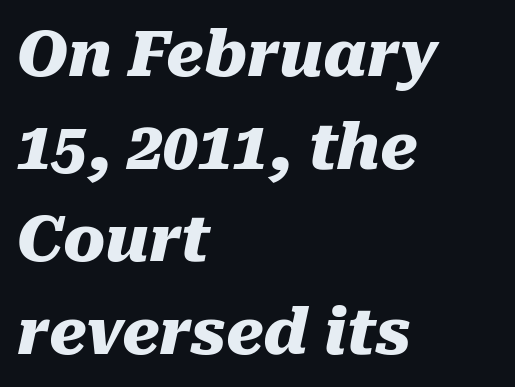
Leftover space on each line is placed entirely after the last word. The passage shown is not underscored anywhere. The text carries the slant typical of an italic or oblique font. Bold? Absolutely — the strokes are thick and heavy. Varying glyph widths throughout — classic text-font behaviour. Look at the tracking — it's just the regular setting, nothing added.
